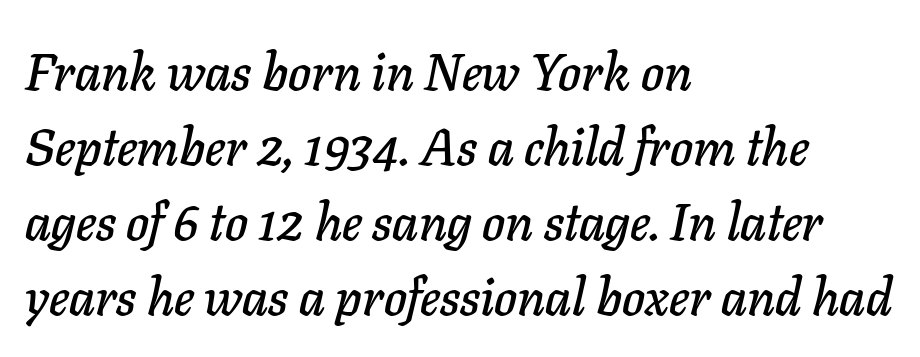
The image shows 52 px text type, italic (leaning right); set left-aligned, normal line spacing (1.44x), normal letter spacing, not underlined; low stroke contrast and a medium x-height.
